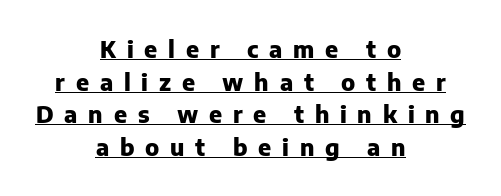
Q: Is the text bold? A: Yes.
Q: Is the text italic (slanted)? A: No, it is upright.
Q: Is the text underlined? A: Yes.
Q: How is the paragraph aligned? A: Centered.
Q: Is the spacing between letters normal or unusually wide? A: Unusually wide.
Q: Is the spacing between lines tight, normal or loose? A: Normal.
